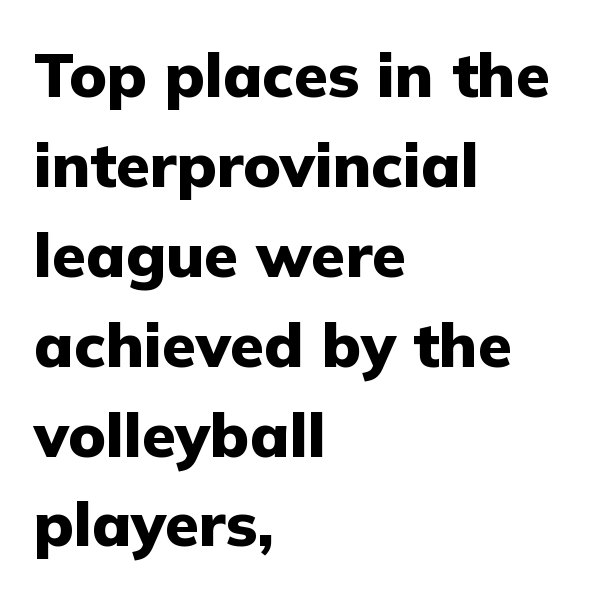
{"serif": "no", "italic": "no", "bold": "yes", "weight": "heavy", "width": "normal", "stroke_contrast": "low", "x_height": "medium", "monospaced": "no", "underline": "no", "align": "left", "line_spacing": "normal", "line_spacing_ratio": 1.45, "letter_spacing": "normal", "letter_spacing_em": 0.0, "glyph_px": 62}
